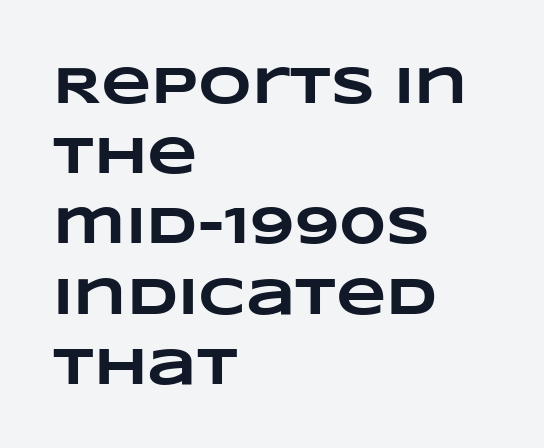
Q: Is the text bold? A: Yes.
Q: Is the text underlined? A: No.
Q: How is the paragraph aligned? A: Left-aligned.
Q: Is the spacing between letters normal or unusually wide? A: Normal.
Q: Is the spacing between lines tight, normal or loose? A: Normal.
Q: Width (condensed, normal, or wide)? A: Wide.
Q: Stroke contrast? A: Low.
Q: x-height? A: Large.
Q: Monospaced? A: No.
